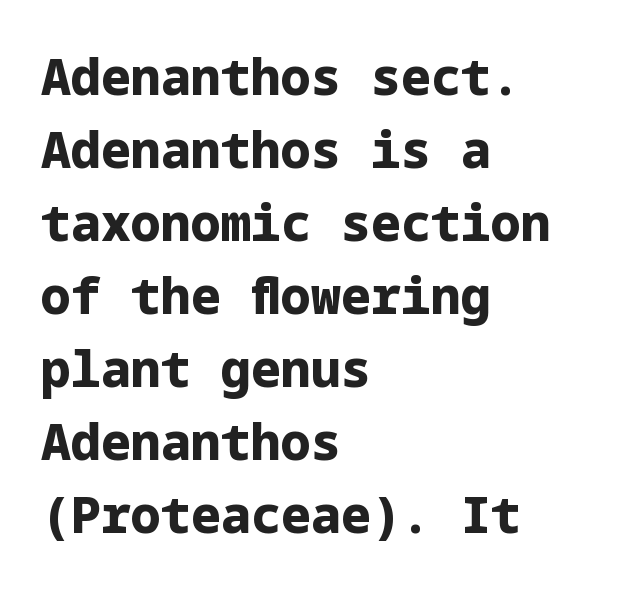
Q: Is the text bold? A: Yes.
Q: Is the text italic (slanted)? A: No, it is upright.
Q: Is the typeface a serif or a sans-serif typeface? A: Sans-serif.
Q: Is the text underlined? A: No.
Q: How is the paragraph aligned? A: Left-aligned.
Q: Is the spacing between letters normal or unusually wide? A: Normal.
Q: Is the spacing between lines tight, normal or loose? A: Normal.
Q: Width (condensed, normal, or wide)? A: Normal.
Q: Stroke contrast? A: Low.
Q: x-height? A: Medium.
